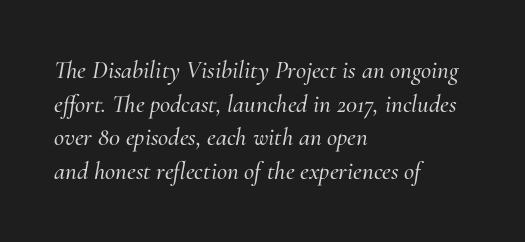
Q: Is the text italic (slanted)? A: Yes, it leans right by about 10 degrees.
Q: Is the text underlined? A: No.
Q: How is the paragraph aligned? A: Left-aligned.
Q: Is the spacing between letters normal or unusually wide? A: Normal.
Q: Is the spacing between lines tight, normal or loose? A: Normal.
